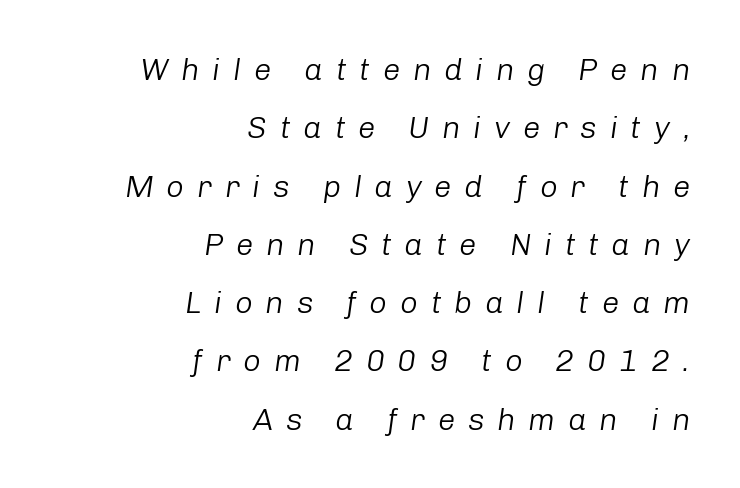
{"italic": "yes", "lean": "right", "slant_degrees": 8, "bold": "no", "weight": "light", "width": "normal", "stroke_contrast": "low", "x_height": "medium", "monospaced": "no", "underline": "no", "align": "right", "line_spacing_ratio": 1.88, "letter_spacing": "wide", "letter_spacing_em": 0.41, "glyph_px": 31}
